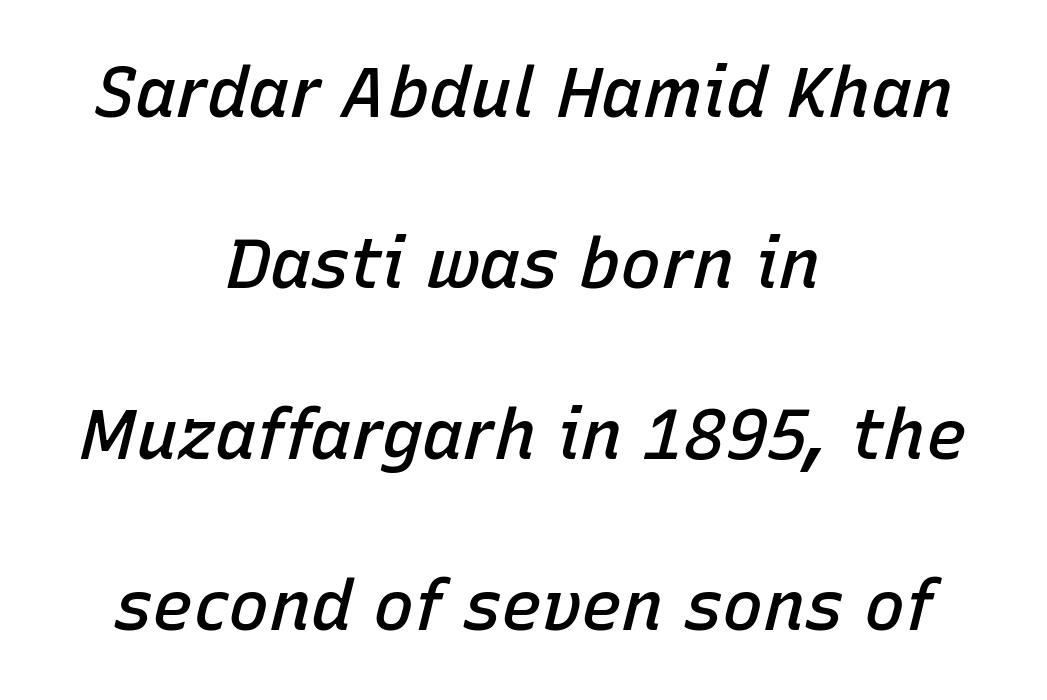
The image shows 69 px semibold type, italic (leaning right); set centered, loose line spacing (2.48x), normal letter spacing, not underlined; low stroke contrast and a medium x-height.
